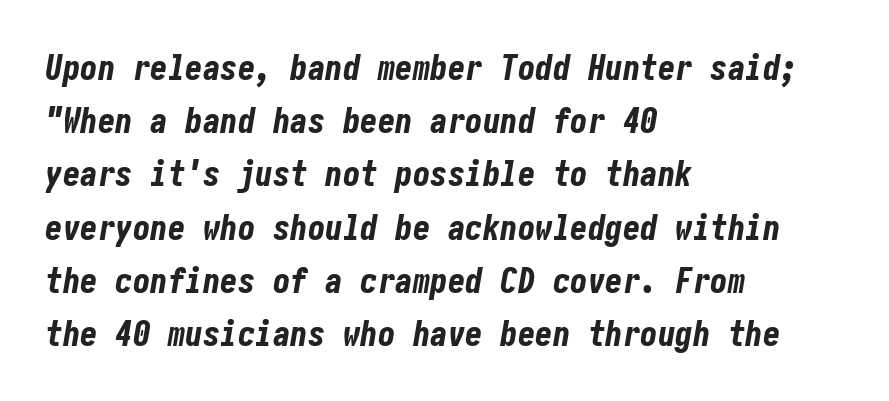
{"italic": "yes", "lean": "right", "slant_degrees": 10, "bold": "yes", "weight": "bold", "width": "condensed", "stroke_contrast": "low", "x_height": "medium", "underline": "no", "align": "left", "line_spacing": "normal", "line_spacing_ratio": 1.52, "letter_spacing": "normal", "letter_spacing_em": 0.0, "glyph_px": 35}
